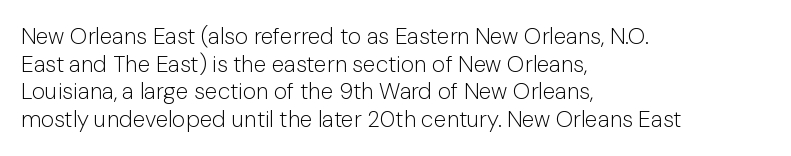
Unlike italic type, these characters show no tilt at all. The string is rendered with underlining switched off. The lines are quadded left. Tracking here is standard; glyphs follow each other at the usual distance. The letters look calm and open, with moderate or lighter stems.
